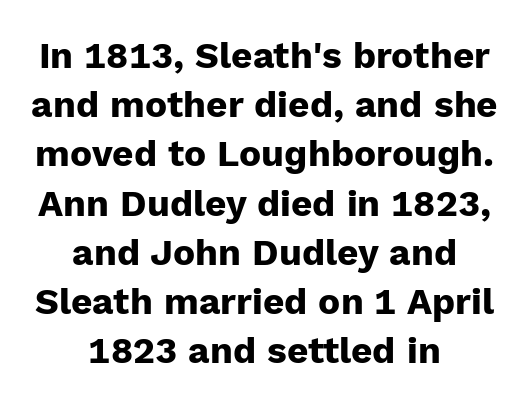
Q: Is the text bold? A: Yes.
Q: Is the text italic (slanted)? A: No, it is upright.
Q: Is the typeface a serif or a sans-serif typeface? A: Sans-serif.
Q: Is the text underlined? A: No.
Q: How is the paragraph aligned? A: Centered.
Q: Is the spacing between letters normal or unusually wide? A: Normal.
Q: Is the spacing between lines tight, normal or loose? A: Normal.
Q: Width (condensed, normal, or wide)? A: Normal.
Q: Stroke contrast? A: Low.
Q: x-height? A: Medium.
Q: Monospaced? A: No.
